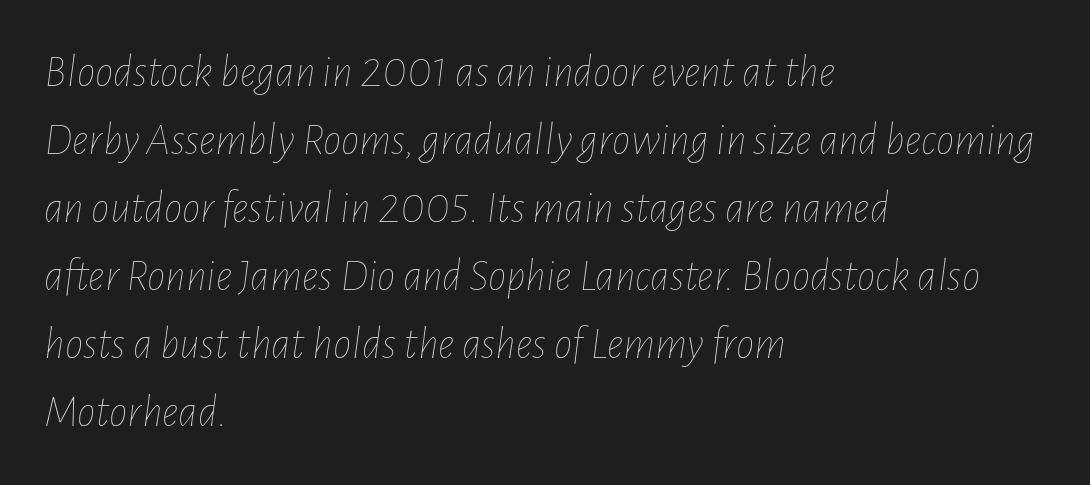
{"italic": "yes", "lean": "right", "slant_degrees": 7, "bold": "no", "weight": "thin", "width": "condensed", "stroke_contrast": "low", "x_height": "medium", "monospaced": "no", "underline": "no", "align": "left", "line_spacing": "normal", "line_spacing_ratio": 1.48, "letter_spacing": "normal", "letter_spacing_em": 0.0, "glyph_px": 46}
